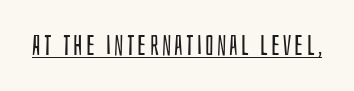
The letters stand straight up with perfectly vertical stems. The string is rendered with underlining switched on. This is sans-serif lettering, the kind often seen on screens and signage. This is not heavy type; no bold has been used. The face used here is proportionally spaced, like ordinary book or web type.
